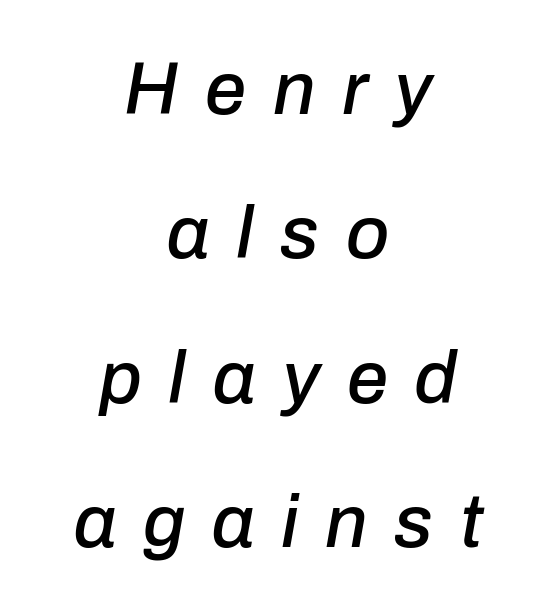
Each letter keeps its own natural width here, so spacing adapts to shape. This sample uses expanded letter spacing, leaving extra air between glyphs. Any mark beneath the type? The region is blank. Successive baselines arrive slowly, with a big drop between each. Every row of glyphs is offset so its center matches the block's center.
